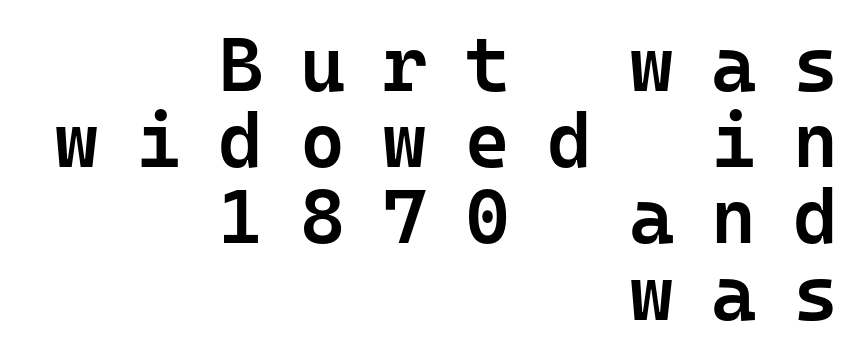
{"serif": "no", "italic": "no", "bold": "semi", "weight": "semibold", "width": "normal", "stroke_contrast": "low", "x_height": "medium", "monospaced": "yes", "underline": "no", "align": "right", "line_spacing": "tight", "line_spacing_ratio": 0.99, "letter_spacing": "wide", "letter_spacing_em": 0.48, "glyph_px": 77}
